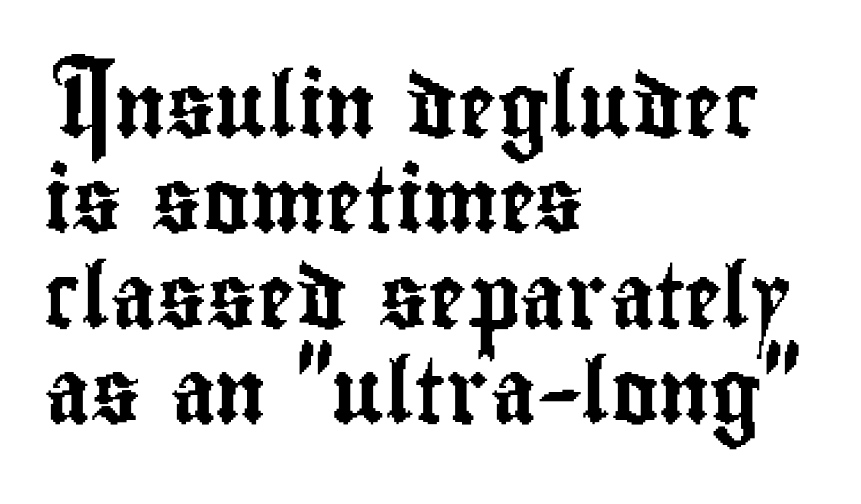
The image shows 64 px condensed sans-serif type, upright; set left-aligned, normal line spacing (1.49x), normal letter spacing, not underlined; low stroke contrast and a small x-height.
